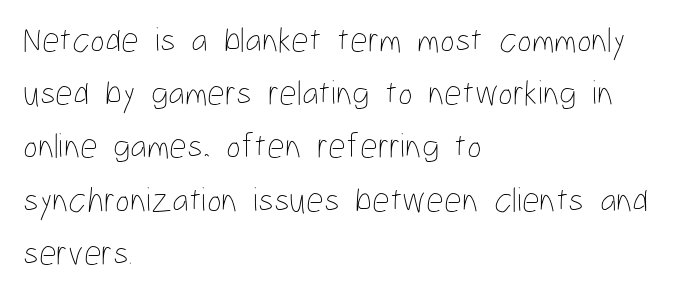
The image shows 35 px thin, condensed type, upright; set left-aligned, normal line spacing (1.52x), normal letter spacing, not underlined; low stroke contrast and a medium x-height.
